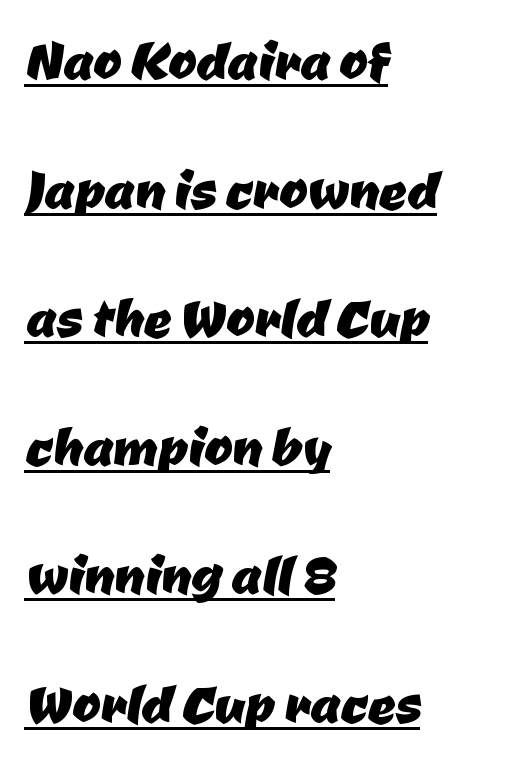
You could not count columns in this text — the font is proportionally spaced. This is sans-serif lettering, the kind often seen on screens and signage. What decoration does the sample have? An underline. No extra tracking has been applied to these lines.
